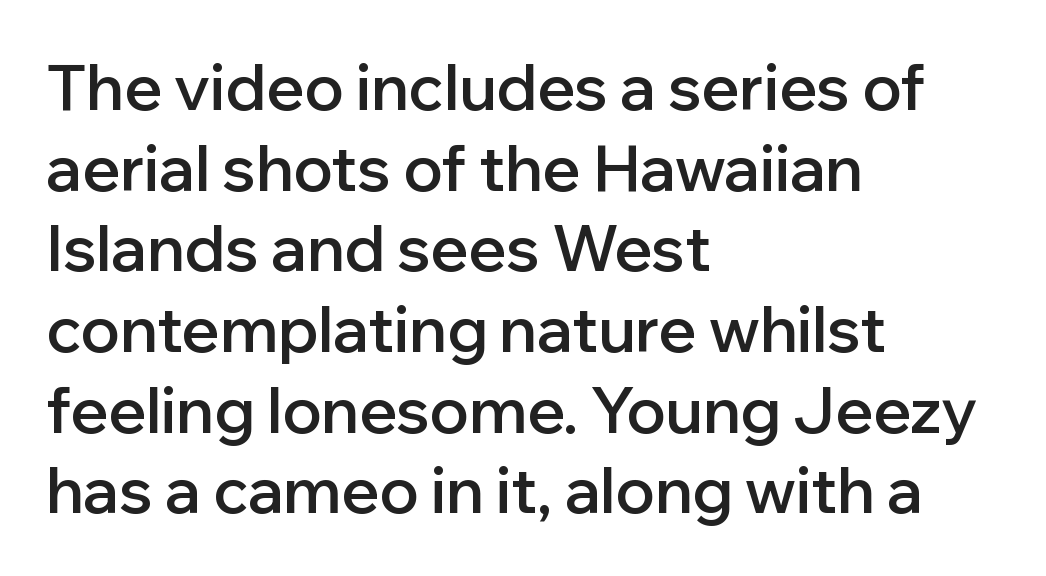
Weight check: semibold — heavier than regular, not quite bold. No italicization has been applied; the sample stays upright. Horizontal bands of white between lines are of average thickness. Are there feet on the stems? There aren't — it's a sans. Descender tails drop into unmarked territory.
